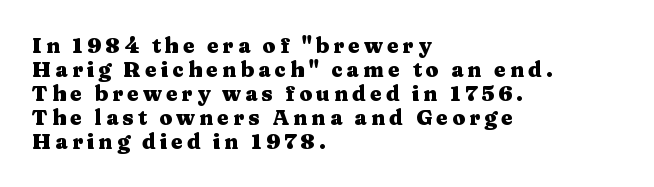
Q: Is the text bold? A: Yes.
Q: Is the text italic (slanted)? A: No, it is upright.
Q: Is the text underlined? A: No.
Q: How is the paragraph aligned? A: Left-aligned.
Q: Is the spacing between lines tight, normal or loose? A: Tight.
